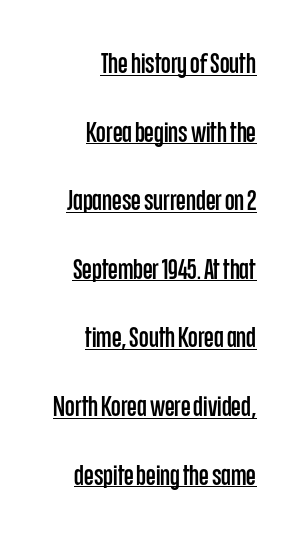
The image shows 28 px condensed sans-serif type, upright; set right-aligned, loose line spacing (2.45x), normal letter spacing, underlined; low stroke contrast and a large x-height.
